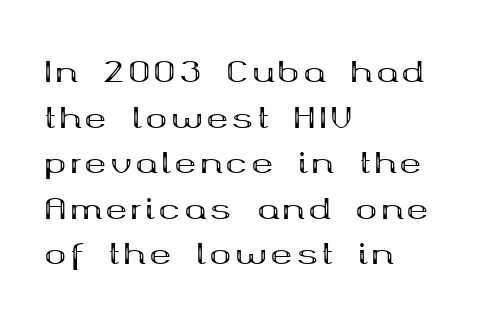
This rendering uses left alignment, leaving the right contour irregular. The words here are not underlined. Varying glyph widths throughout — classic text-font behaviour. The text was rendered using a seriffed face with decorative stroke endings. Posture: upright roman.
